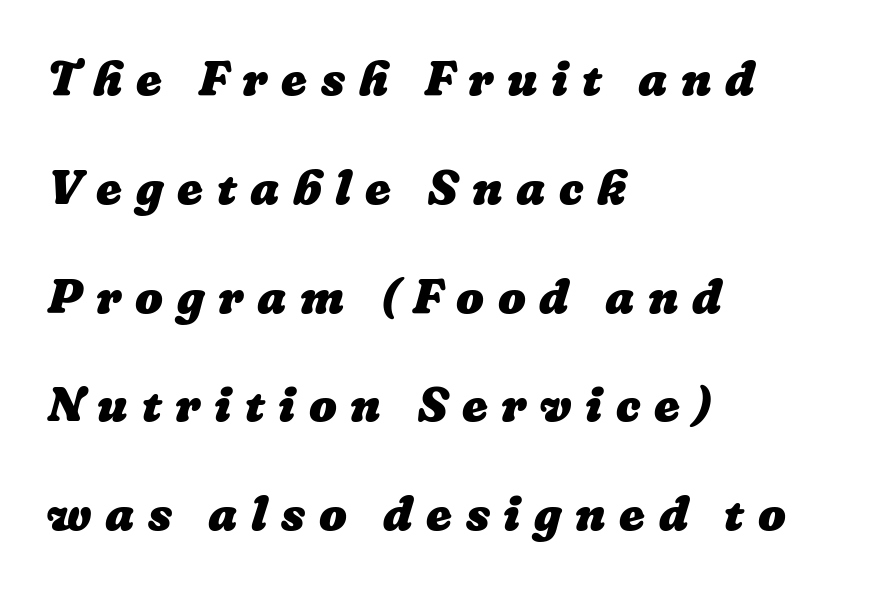
The font is running at its bold setting. Does extra space separate the letters? Yes, quite a lot of it. Underlining? Definitely not there. Character widths vary here, with narrow letters taking less room than wide ones.
